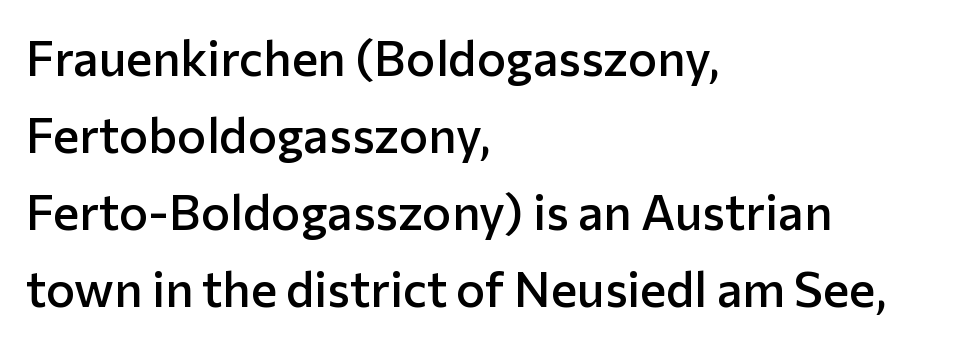
{"serif": "no", "italic": "no", "bold": "semi", "weight": "semibold", "width": "normal", "stroke_contrast": "low", "x_height": "medium", "monospaced": "no", "underline": "no", "align": "left", "line_spacing": "normal", "line_spacing_ratio": 1.57, "letter_spacing": "normal", "letter_spacing_em": 0.0, "glyph_px": 49}
